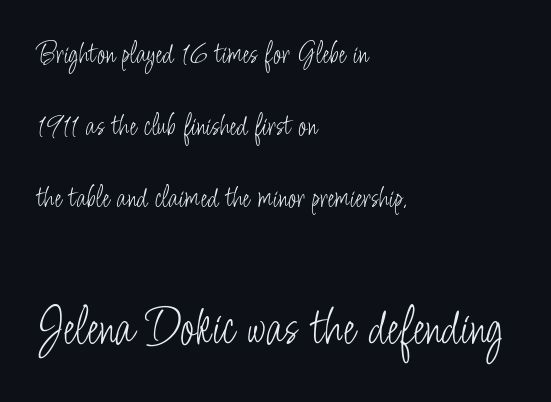
Q: Is the text bold? A: No.
Q: Is the text italic (slanted)? A: Yes.
Q: Is the typeface a serif or a sans-serif typeface? A: Sans-serif.
Q: Is the text underlined? A: No.
Q: How is the paragraph aligned? A: Left-aligned.
Q: Is the spacing between letters normal or unusually wide? A: Normal.
Q: Is the spacing between lines tight, normal or loose? A: Loose.
Q: Which block of text is set in a larger size, the first (top) or the second (bottom)? A: The second (bottom) one.
Q: Width (condensed, normal, or wide)? A: Condensed.
Q: Stroke contrast? A: Low.
Q: x-height? A: Small.
Q: Monospaced? A: No.
